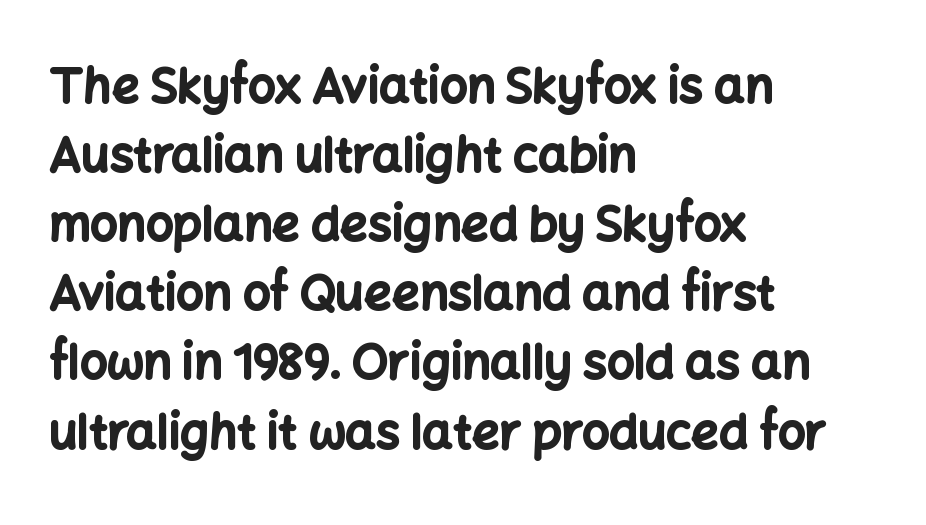
Q: Is the text bold? A: Yes.
Q: Is the text italic (slanted)? A: No, it is upright.
Q: Is the typeface a serif or a sans-serif typeface? A: Sans-serif.
Q: Is the text underlined? A: No.
Q: How is the paragraph aligned? A: Left-aligned.
Q: Is the spacing between letters normal or unusually wide? A: Normal.
Q: Is the spacing between lines tight, normal or loose? A: Normal.
Q: Width (condensed, normal, or wide)? A: Normal.
Q: Stroke contrast? A: Low.
Q: x-height? A: Medium.
Q: Monospaced? A: No.
